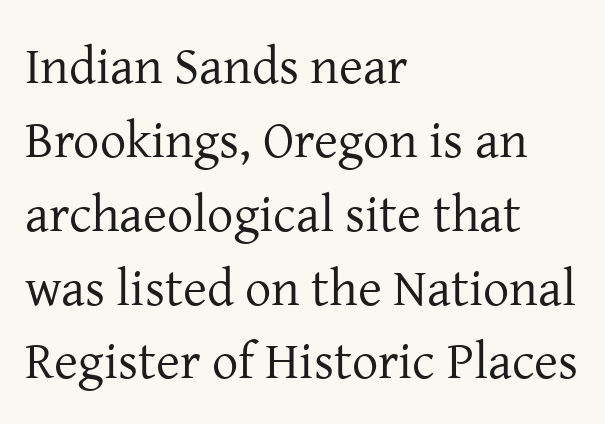
Q: Is the text bold? A: No.
Q: Is the text italic (slanted)? A: No, it is upright.
Q: Is the typeface a serif or a sans-serif typeface? A: Serif.
Q: Is the text underlined? A: No.
Q: How is the paragraph aligned? A: Left-aligned.
Q: Is the spacing between letters normal or unusually wide? A: Normal.
Q: Is the spacing between lines tight, normal or loose? A: Normal.
Q: Width (condensed, normal, or wide)? A: Normal.
Q: Stroke contrast? A: Low.
Q: x-height? A: Medium.
Q: Monospaced? A: No.
